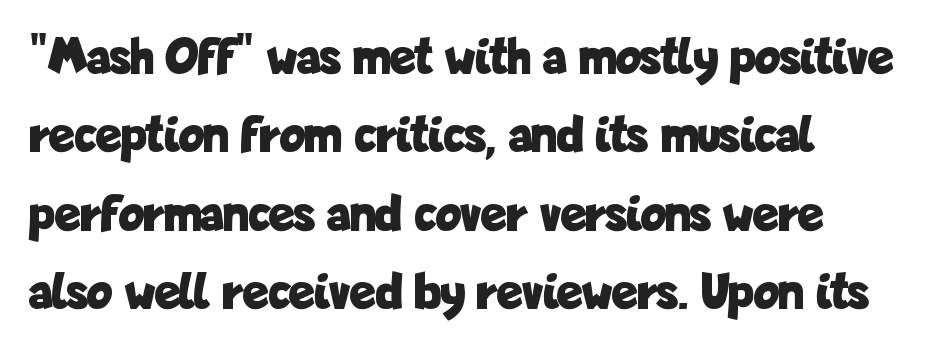
Q: Is the text bold? A: Yes.
Q: Is the text italic (slanted)? A: No, it is upright.
Q: Is the typeface a serif or a sans-serif typeface? A: Sans-serif.
Q: Is the text underlined? A: No.
Q: How is the paragraph aligned? A: Left-aligned.
Q: Is the spacing between letters normal or unusually wide? A: Normal.
Q: Is the spacing between lines tight, normal or loose? A: Normal.
Q: Width (condensed, normal, or wide)? A: Condensed.
Q: Stroke contrast? A: Low.
Q: x-height? A: Medium.
Q: Monospaced? A: No.
